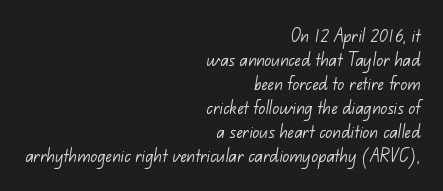
{"bold": "no", "underline": "no", "align": "right", "line_spacing": "tight", "line_spacing_ratio": 1.14, "letter_spacing": "normal", "letter_spacing_em": 0.0, "glyph_px": 21}
